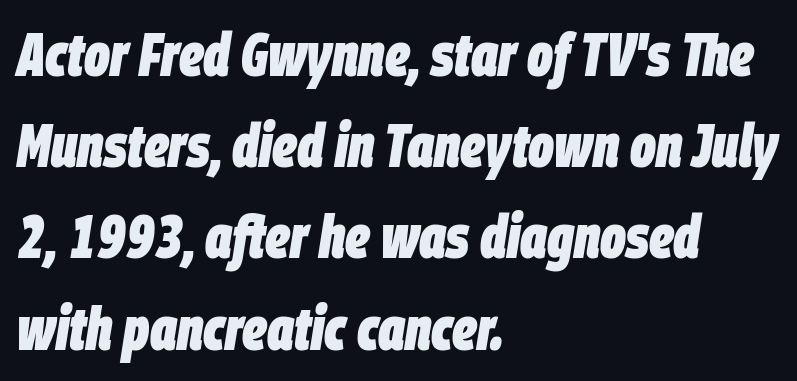
{"italic": "yes", "lean": "right", "slant_degrees": 9, "bold": "yes", "weight": "heavy", "width": "condensed", "stroke_contrast": "low", "x_height": "large", "monospaced": "no", "underline": "no", "align": "left", "line_spacing": "normal", "line_spacing_ratio": 1.52, "letter_spacing": "normal", "letter_spacing_em": 0.0, "glyph_px": 60}
